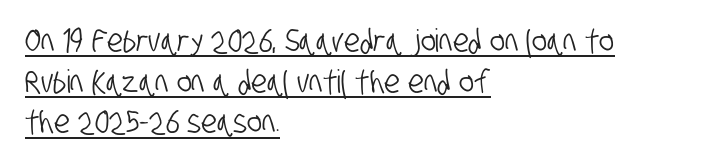
Q: Is the typeface a serif or a sans-serif typeface? A: Sans-serif.
Q: Is the text underlined? A: Yes.
Q: How is the paragraph aligned? A: Left-aligned.
Q: Is the spacing between letters normal or unusually wide? A: Normal.
Q: Is the spacing between lines tight, normal or loose? A: Normal.
Q: Width (condensed, normal, or wide)? A: Condensed.
Q: Stroke contrast? A: Low.
Q: x-height? A: Large.
Q: Monospaced? A: No.
